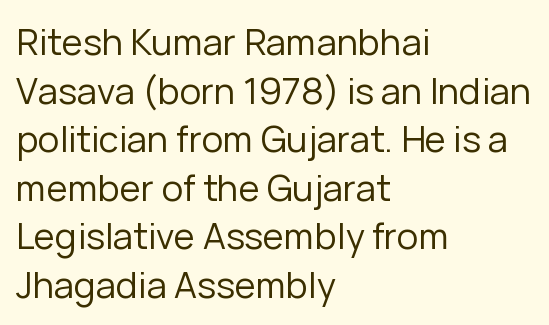
Q: Is the text bold? A: No.
Q: Is the text italic (slanted)? A: No, it is upright.
Q: Is the typeface a serif or a sans-serif typeface? A: Sans-serif.
Q: Is the text underlined? A: No.
Q: How is the paragraph aligned? A: Left-aligned.
Q: Is the spacing between letters normal or unusually wide? A: Normal.
Q: Is the spacing between lines tight, normal or loose? A: Normal.
Q: Width (condensed, normal, or wide)? A: Normal.
Q: Stroke contrast? A: Low.
Q: x-height? A: Medium.
Q: Monospaced? A: No.
